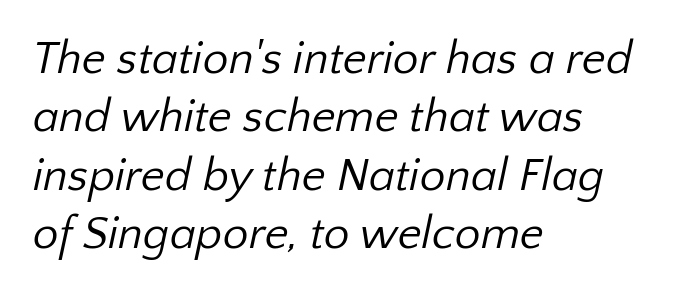
Q: Is the text bold? A: No.
Q: Is the typeface a serif or a sans-serif typeface? A: Sans-serif.
Q: Is the text underlined? A: No.
Q: How is the paragraph aligned? A: Left-aligned.
Q: Is the spacing between letters normal or unusually wide? A: Normal.
Q: Is the spacing between lines tight, normal or loose? A: Normal.
Q: Width (condensed, normal, or wide)? A: Normal.
Q: Stroke contrast? A: Low.
Q: x-height? A: Medium.
Q: Monospaced? A: No.
